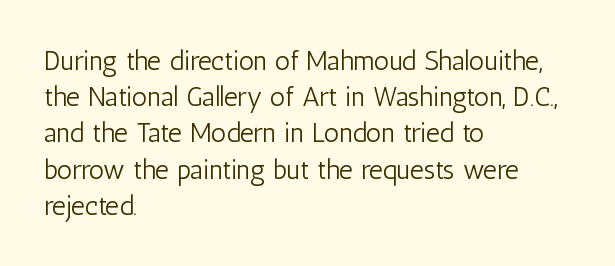
Q: Is the text bold? A: No.
Q: Is the text italic (slanted)? A: No, it is upright.
Q: Is the text underlined? A: No.
Q: How is the paragraph aligned? A: Left-aligned.
Q: Is the spacing between letters normal or unusually wide? A: Normal.
Q: Is the spacing between lines tight, normal or loose? A: Normal.
